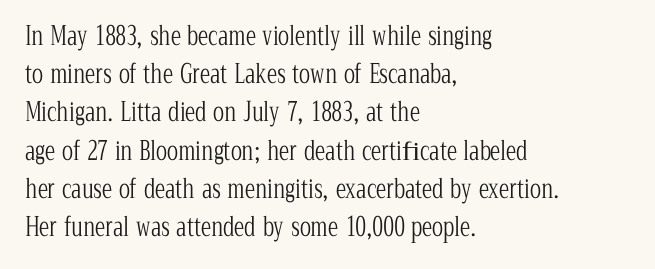
Q: Is the text bold? A: No.
Q: Is the text italic (slanted)? A: No, it is upright.
Q: Is the text underlined? A: No.
Q: How is the paragraph aligned? A: Left-aligned.
Q: Is the spacing between letters normal or unusually wide? A: Normal.
Q: Is the spacing between lines tight, normal or loose? A: Normal.
